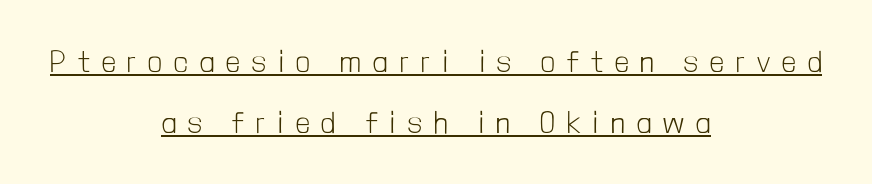
Widely set lines give the paragraph a tall, airy silhouette. Do the characters align in a grid? No, the font is proportional. A quiet, ordinary-to-light weight characterises the typeface. The lines in this sample share a center point and differ in where they start and stop. Tall strokes in this sample are plumb rather than angled.
